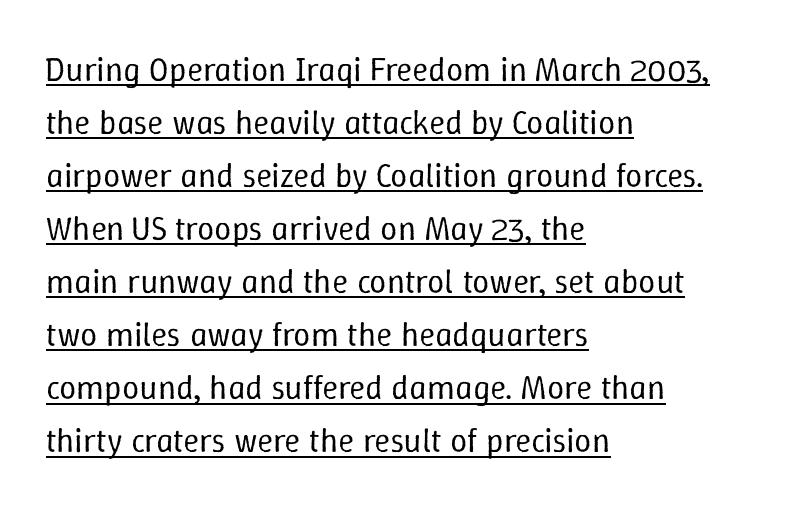
The image shows 34 px regular-weight type, upright; set left-aligned, normal line spacing (1.56x), normal letter spacing, underlined; low stroke contrast and a medium x-height.
